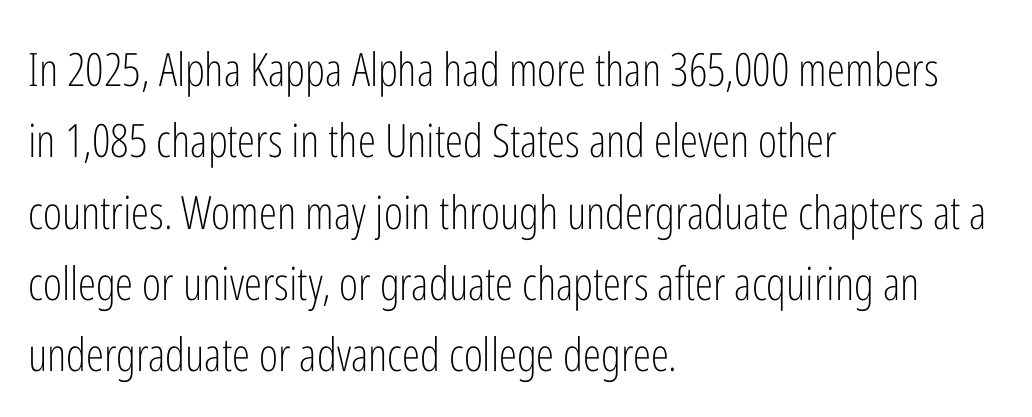
{"serif": "no", "italic": "no", "bold": "no", "weight": "light", "width": "condensed", "stroke_contrast": "low", "x_height": "medium", "monospaced": "no", "underline": "no", "align": "left", "line_spacing": "normal", "line_spacing_ratio": 1.55, "letter_spacing": "normal", "letter_spacing_em": 0.0, "glyph_px": 46}
